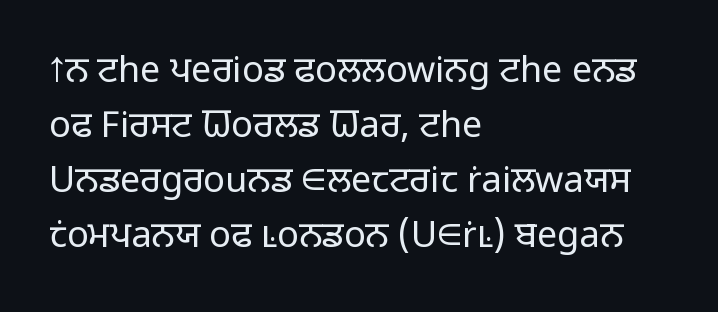
The image shows 36 px light sans-serif type, upright; set left-aligned, normal line spacing (1.53x), normal letter spacing, not underlined; low stroke contrast and a medium x-height.
